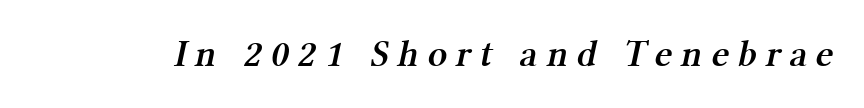
Q: Is the text bold? A: Semi-bold.
Q: Is the typeface a serif or a sans-serif typeface? A: Serif.
Q: Is the text underlined? A: No.
Q: Is the spacing between letters normal or unusually wide? A: Unusually wide.
Q: Width (condensed, normal, or wide)? A: Normal.
Q: Stroke contrast? A: Medium.
Q: x-height? A: Medium.
Q: Monospaced? A: No.
